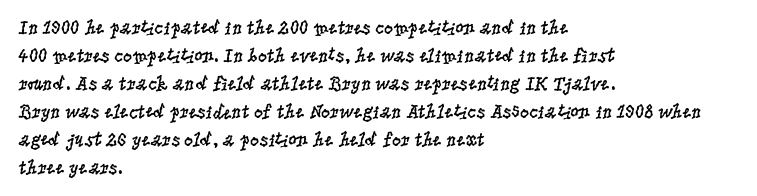
The image shows 20 px text type; set left-aligned, normal line spacing (1.4x), normal letter spacing, not underlined.
